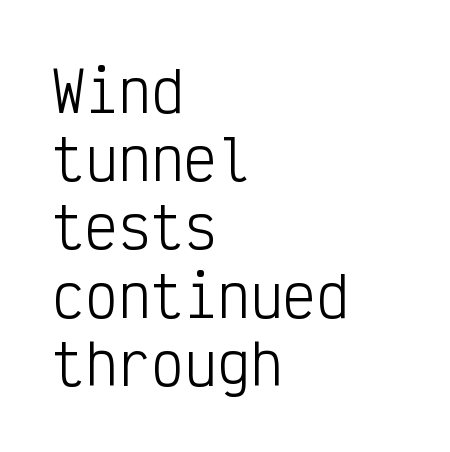
Q: Is the text bold? A: No.
Q: Is the text italic (slanted)? A: No, it is upright.
Q: Is the typeface a serif or a sans-serif typeface? A: Sans-serif.
Q: Is the text underlined? A: No.
Q: How is the paragraph aligned? A: Left-aligned.
Q: Is the spacing between letters normal or unusually wide? A: Normal.
Q: Width (condensed, normal, or wide)? A: Condensed.
Q: Stroke contrast? A: Low.
Q: x-height? A: Medium.
Q: Monospaced? A: Yes.
